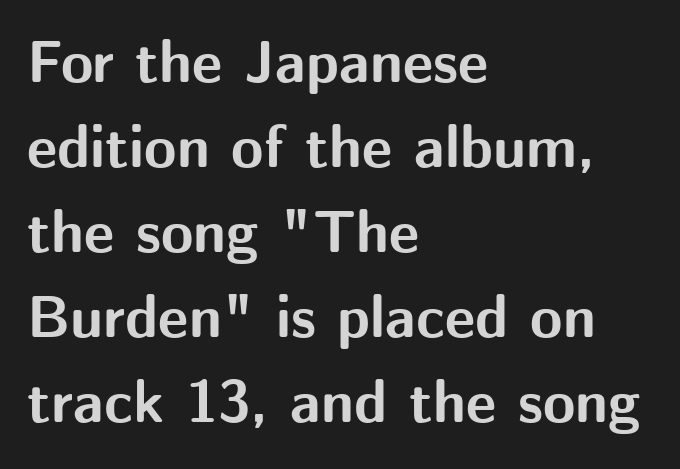
Q: Is the text bold? A: Yes.
Q: Is the text italic (slanted)? A: No, it is upright.
Q: Is the typeface a serif or a sans-serif typeface? A: Sans-serif.
Q: Is the text underlined? A: No.
Q: How is the paragraph aligned? A: Left-aligned.
Q: Is the spacing between letters normal or unusually wide? A: Normal.
Q: Is the spacing between lines tight, normal or loose? A: Normal.
Q: Width (condensed, normal, or wide)? A: Normal.
Q: Stroke contrast? A: Medium.
Q: x-height? A: Medium.
Q: Monospaced? A: No.
